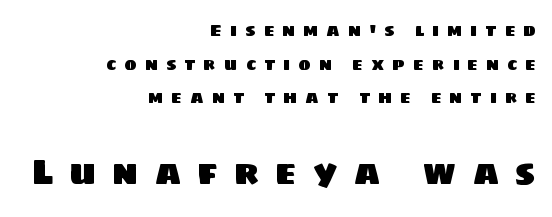
Stroke terminals: plain, sans-serif. Check the space under the baseline: it is left empty. Leading: increased. In CSS terms this would be text-align: right. Display-style spreading of the glyphs; the letterfit is very open. Note: smaller setting up top, larger setting below.
